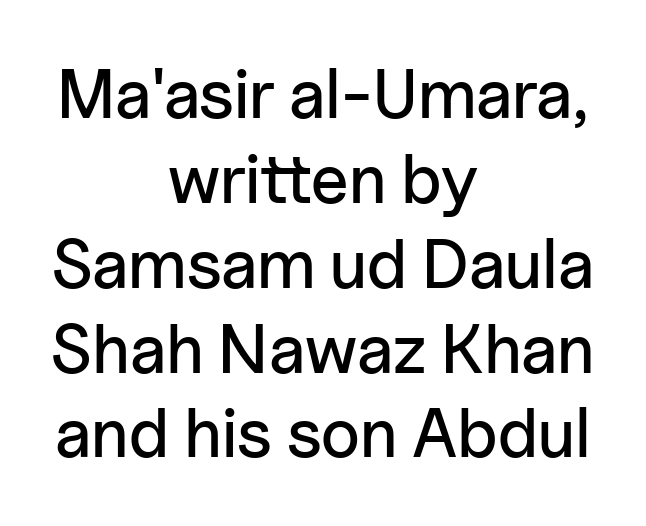
Q: Is the text italic (slanted)? A: No, it is upright.
Q: Is the typeface a serif or a sans-serif typeface? A: Sans-serif.
Q: Is the text underlined? A: No.
Q: How is the paragraph aligned? A: Centered.
Q: Is the spacing between letters normal or unusually wide? A: Normal.
Q: Width (condensed, normal, or wide)? A: Normal.
Q: Stroke contrast? A: Low.
Q: x-height? A: Medium.
Q: Monospaced? A: No.
